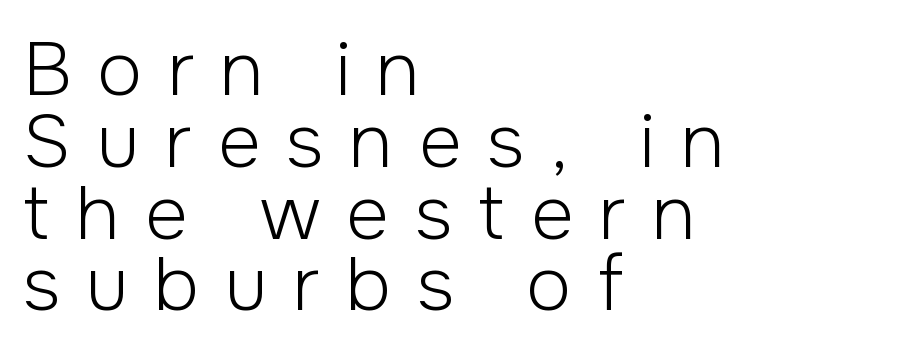
{"serif": "no", "italic": "no", "bold": "no", "weight": "light", "width": "normal", "stroke_contrast": "low", "x_height": "medium", "monospaced": "no", "underline": "no", "align": "left", "line_spacing": "tight", "line_spacing_ratio": 0.97, "letter_spacing": "wide", "letter_spacing_em": 0.35, "glyph_px": 74}
